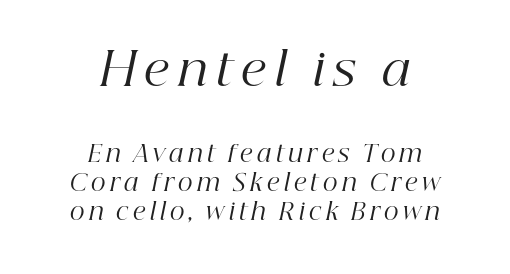
{"serif": "yes", "italic": "yes", "lean": "right", "slant_degrees": 12, "bold": "no", "weight": "regular", "width": "normal", "stroke_contrast": "high", "x_height": "medium", "monospaced": "no", "underline": "no", "align": "center", "line_spacing": "normal", "line_spacing_ratio": 1.25, "larger_block": "first", "size_ratio": 2.0, "glyph_px": 46}
